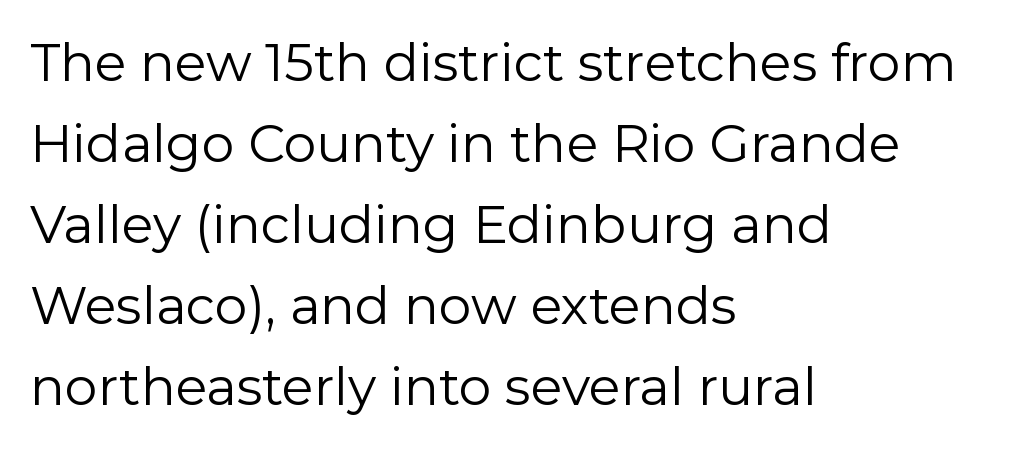
Q: Is the text bold? A: No.
Q: Is the text italic (slanted)? A: No, it is upright.
Q: Is the typeface a serif or a sans-serif typeface? A: Sans-serif.
Q: Is the text underlined? A: No.
Q: How is the paragraph aligned? A: Left-aligned.
Q: Is the spacing between letters normal or unusually wide? A: Normal.
Q: Is the spacing between lines tight, normal or loose? A: Normal.
Q: Width (condensed, normal, or wide)? A: Normal.
Q: Stroke contrast? A: Low.
Q: x-height? A: Medium.
Q: Monospaced? A: No.
